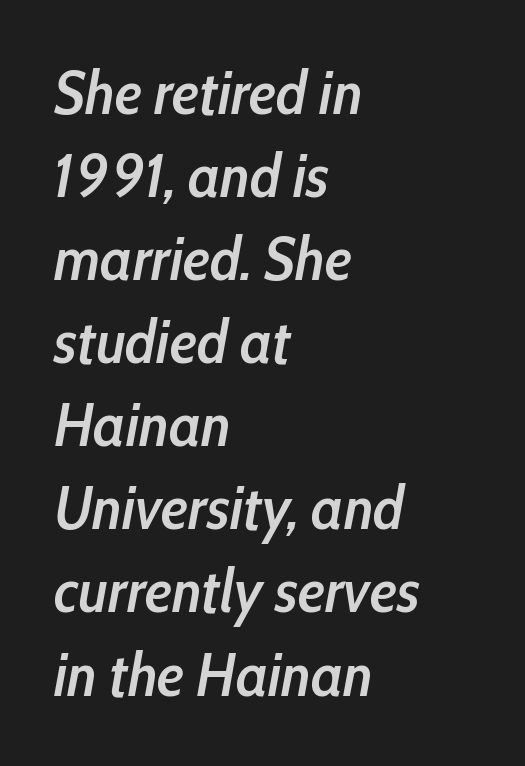
Q: Is the text bold? A: Semi-bold.
Q: Is the text italic (slanted)? A: Yes, it leans right by about 10 degrees.
Q: Is the text underlined? A: No.
Q: How is the paragraph aligned? A: Left-aligned.
Q: Is the spacing between letters normal or unusually wide? A: Normal.
Q: Is the spacing between lines tight, normal or loose? A: Normal.
Q: Width (condensed, normal, or wide)? A: Condensed.
Q: Stroke contrast? A: Low.
Q: x-height? A: Medium.
Q: Monospaced? A: No.
